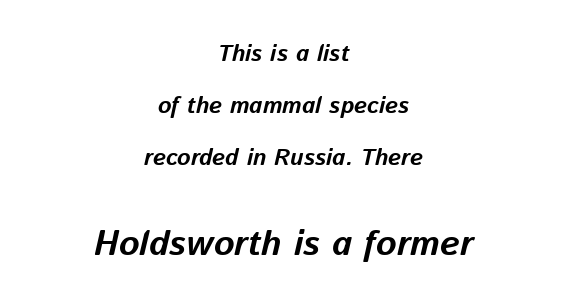
The image shows 35 px bold type, italic (leaning right); set centered, loose line spacing (2.27x), normal letter spacing, not underlined; the second (bottom) block is 1.52x larger; low stroke contrast and a medium x-height.
